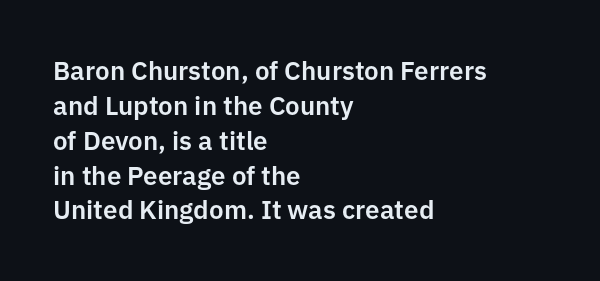
The image shows 26 px text type, upright; set left-aligned, normal line spacing (1.34x), normal letter spacing, not underlined.
